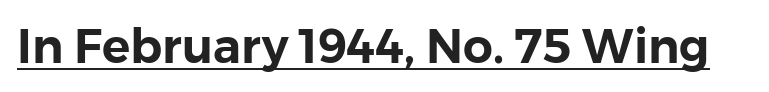
Notice how the stems are strictly vertical — no italics here. Examine the stroke ends and you'll find no serifs. You can see a thin bar hugging the bottom of the glyphs. The tracking reads as untouched default to a designer's eye. Note the varied advance widths — an 'i' is clearly narrower than an 'm'.
